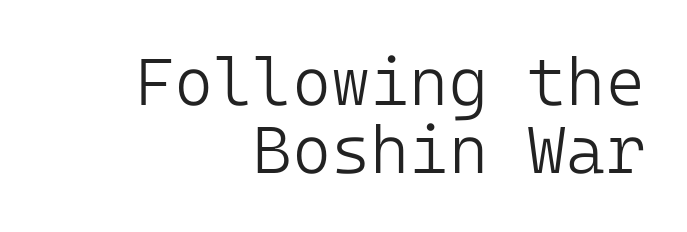
{"serif": "no", "italic": "no", "bold": "no", "weight": "light", "width": "normal", "stroke_contrast": "low", "x_height": "medium", "underline": "no", "align": "right", "line_spacing": "tight", "line_spacing_ratio": 1.02, "letter_spacing": "normal", "letter_spacing_em": 0.0, "glyph_px": 67}
